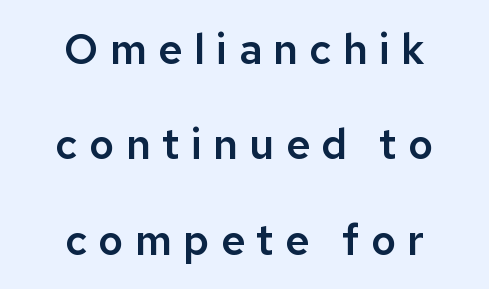
Line spacing here is loose. Every stem runs plumb, perpendicular to the baseline. One-word summary of the alignment: center. Glance below the letters and you will spot only blank space.
